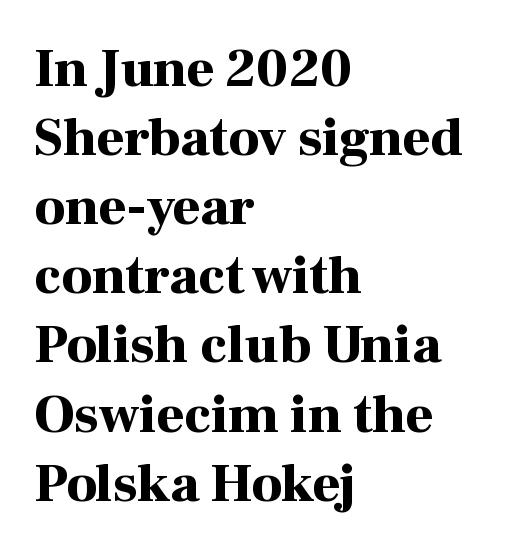
This sample uses an upright cut, with every glyph sitting square on the baseline. Is this a fixed-width face? No — the glyphs have proportional, varying widths. Has an underline been added? It has not. Does the leading feel generous? No, just average.
